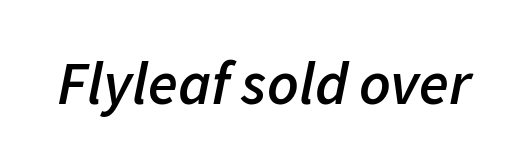
{"italic": "yes", "lean": "right", "slant_degrees": 11, "bold": "semi", "weight": "semibold", "width": "normal", "stroke_contrast": "low", "x_height": "medium", "monospaced": "no", "underline": "no", "letter_spacing": "normal", "letter_spacing_em": 0.0, "glyph_px": 61}
